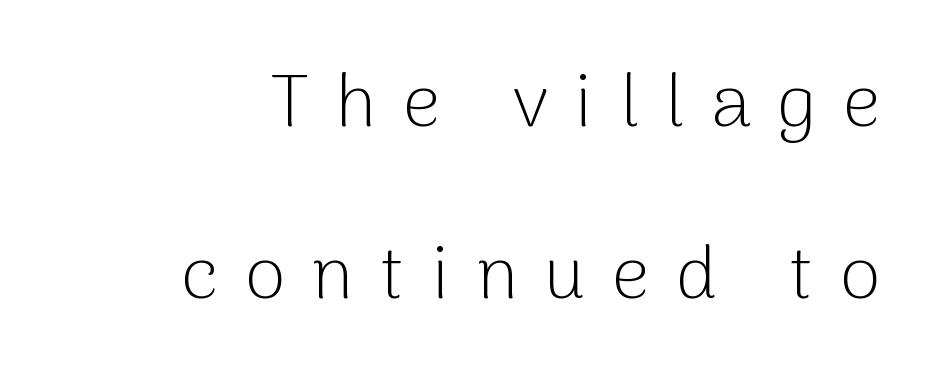
The image shows 74 px light sans-serif type, upright; set right-aligned, loose line spacing (2.32x), unusually wide letter spacing (+0.36 em), not underlined; low stroke contrast and a medium x-height.
